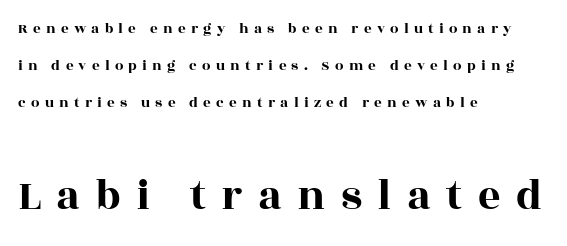
The image shows 44 px wide serif type, upright; set left-aligned, loose line spacing (2.48x), unusually wide letter spacing (+0.35 em), not underlined; the second (bottom) block is 2.93x larger; a large x-height.
